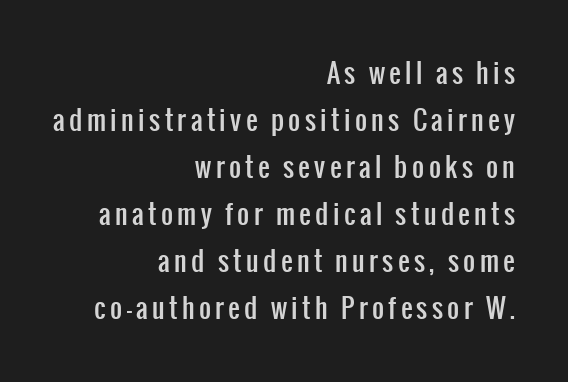
{"italic": "no", "underline": "no", "align": "right", "line_spacing_ratio": 1.81, "glyph_px": 26}
